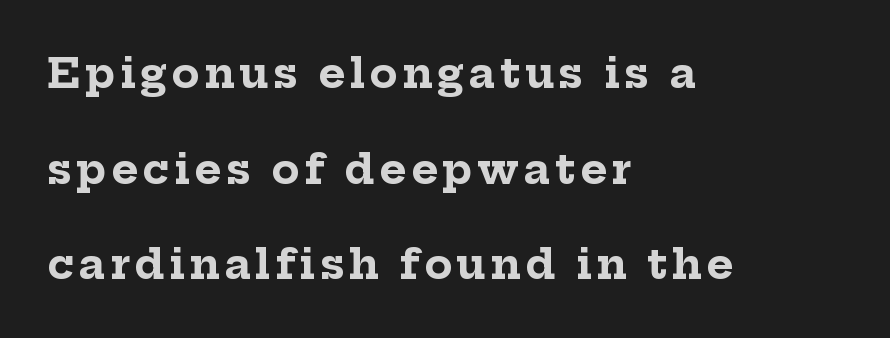
Plain, unruled lines of type. Font category for this specimen: serif. Spacing verdict: proportional, widths tailored to each character. The rendering uses a large line-height, opening up the rows. Compared with a centered layout, this one pins lines to the left instead.
